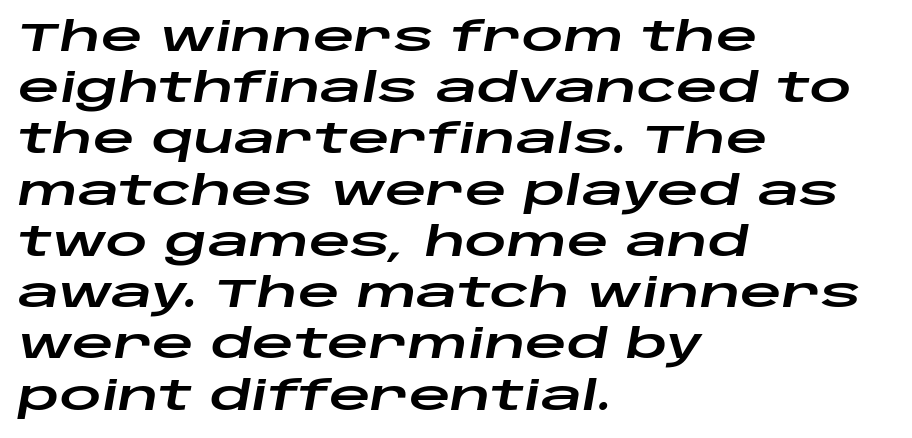
The image shows 41 px wide type, italic (leaning right); set left-aligned, normal line spacing (1.25x), normal letter spacing, not underlined; low stroke contrast and a large x-height.
